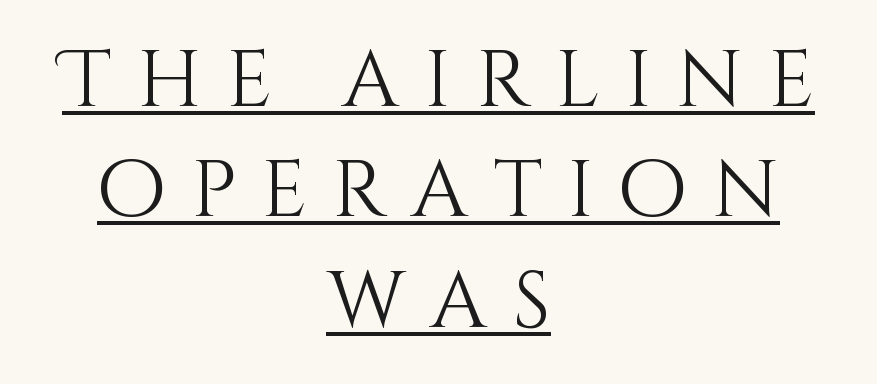
Notice how a bar underscores the lettering throughout. Posture: vertical. Vertically, the passage feels balanced, rows spaced as you'd expect. How are the letters spaced? Widely, with obvious added tracking.
